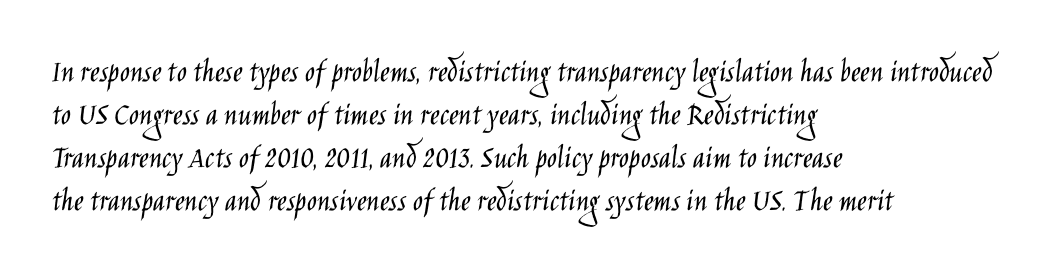
{"serif": "no", "bold": "no", "weight": "light", "width": "condensed", "stroke_contrast": "low", "x_height": "large", "monospaced": "no", "underline": "no", "align": "left", "line_spacing": "normal", "line_spacing_ratio": 1.3, "letter_spacing": "normal", "letter_spacing_em": 0.0, "glyph_px": 33}
